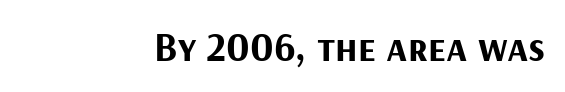
Q: Is the text bold? A: Yes.
Q: Is the text italic (slanted)? A: No, it is upright.
Q: Is the typeface a serif or a sans-serif typeface? A: Sans-serif.
Q: Is the text underlined? A: No.
Q: How is the paragraph aligned? A: Right-aligned.
Q: Is the spacing between letters normal or unusually wide? A: Normal.
Q: Width (condensed, normal, or wide)? A: Normal.
Q: Stroke contrast? A: Medium.
Q: x-height? A: Medium.
Q: Monospaced? A: No.
